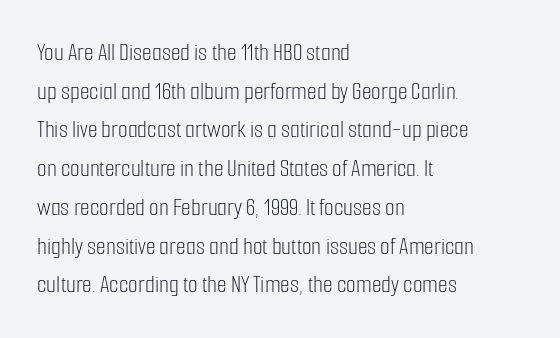
Q: Is the text bold? A: No.
Q: Is the text italic (slanted)? A: No, it is upright.
Q: Is the text underlined? A: No.
Q: How is the paragraph aligned? A: Left-aligned.
Q: Is the spacing between letters normal or unusually wide? A: Normal.
Q: Is the spacing between lines tight, normal or loose? A: Normal.
